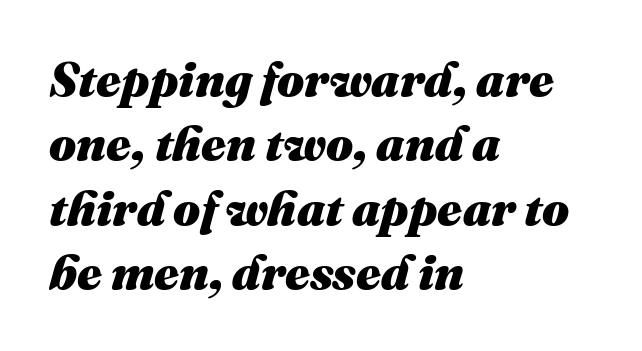
Between one letter and the next there's only the usual sliver of space. The characters look thick and weighty, a clear bold. The designer left line spacing at the default. Underlining? Definitely not there. Typeset ragged right — the left edge is the straight one. The axis of the letterforms is tilted away from vertical.
